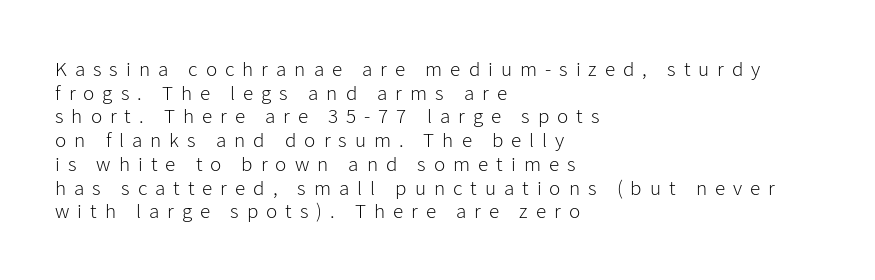
The image shows 21 px text type, upright; set left-aligned, tight line spacing (1.13x), unusually wide letter spacing (+0.38 em), not underlined.
